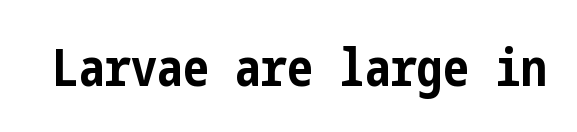
Q: Is the text bold? A: Yes.
Q: Is the text italic (slanted)? A: No, it is upright.
Q: Is the typeface a serif or a sans-serif typeface? A: Sans-serif.
Q: Is the text underlined? A: No.
Q: Is the spacing between letters normal or unusually wide? A: Normal.
Q: Width (condensed, normal, or wide)? A: Condensed.
Q: Stroke contrast? A: Low.
Q: x-height? A: Medium.
